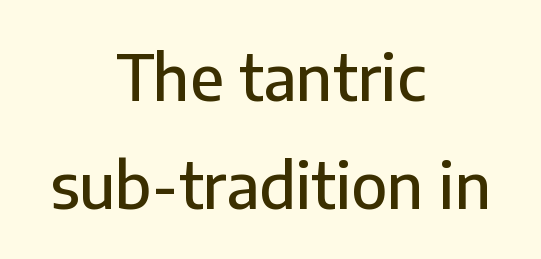
{"serif": "no", "italic": "no", "width": "normal", "stroke_contrast": "low", "x_height": "medium", "monospaced": "no", "underline": "no", "align": "center", "line_spacing_ratio": 1.71, "letter_spacing": "normal", "letter_spacing_em": 0.0, "glyph_px": 63}
